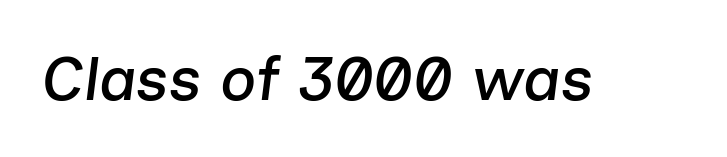
The image shows 62 px text type, italic (leaning right); set normal letter spacing, not underlined; low stroke contrast and a medium x-height.
